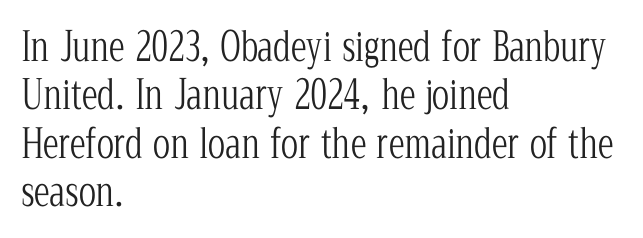
{"serif": "yes", "italic": "no", "bold": "no", "weight": "light", "width": "condensed", "stroke_contrast": "low", "x_height": "medium", "monospaced": "no", "underline": "no", "align": "left", "line_spacing_ratio": 1.21, "letter_spacing": "normal", "letter_spacing_em": 0.0, "glyph_px": 40}
